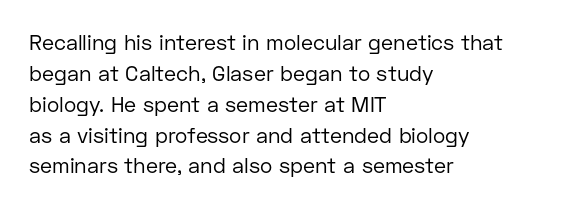
{"italic": "no", "bold": "no", "underline": "no", "align": "left", "line_spacing": "normal", "line_spacing_ratio": 1.47, "letter_spacing": "normal", "letter_spacing_em": 0.0, "glyph_px": 21}
